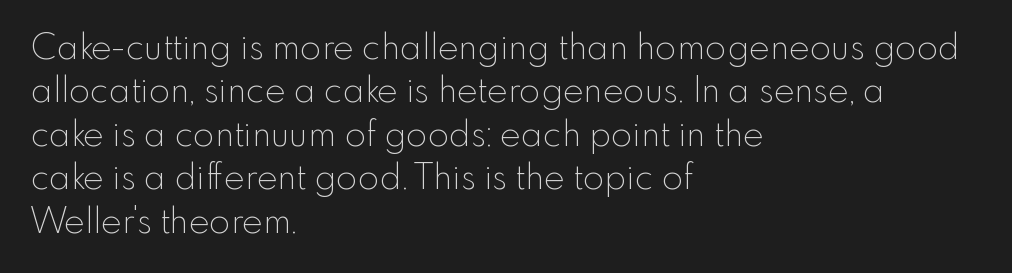
The image shows 35 px thin sans-serif type, upright; set left-aligned, line spacing 1.24x, normal letter spacing, not underlined; a small x-height.
